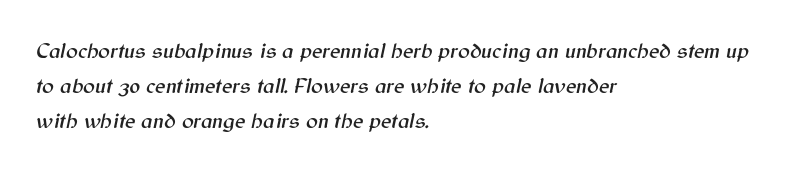
Q: Is the text italic (slanted)? A: Yes, it leans right by about 12 degrees.
Q: Is the text underlined? A: No.
Q: How is the paragraph aligned? A: Left-aligned.
Q: Is the spacing between letters normal or unusually wide? A: Normal.
Q: Is the spacing between lines tight, normal or loose? A: Normal.
